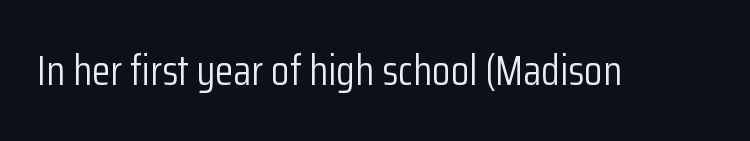
{"serif": "no", "italic": "no", "bold": "no", "weight": "light", "width": "condensed", "stroke_contrast": "low", "x_height": "medium", "monospaced": "no", "underline": "no", "letter_spacing": "normal", "letter_spacing_em": 0.0, "glyph_px": 42}
